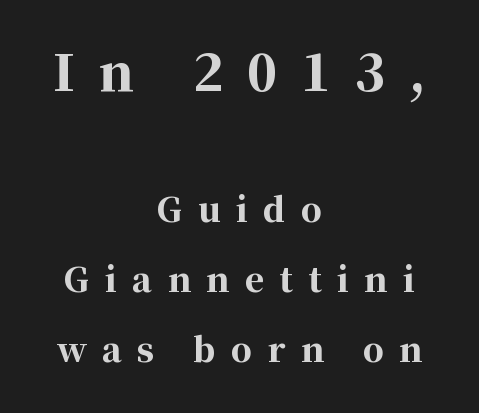
The image shows 50 px bold serif type, upright; set centered, loose line spacing (2.11x), unusually wide letter spacing (+0.47 em), not underlined; the first (top) block is 1.52x larger; high stroke contrast and a medium x-height.
